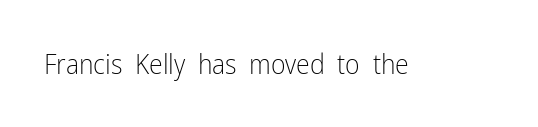
The image shows 28 px light, condensed sans-serif type, upright; set normal letter spacing, not underlined; low stroke contrast and a medium x-height.
